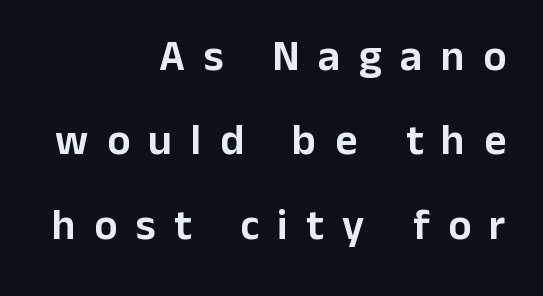
The image shows 43 px sans-serif type, upright; set right-aligned, loose line spacing (1.96x), unusually wide letter spacing (+0.43 em), not underlined; low stroke contrast and a medium x-height.
